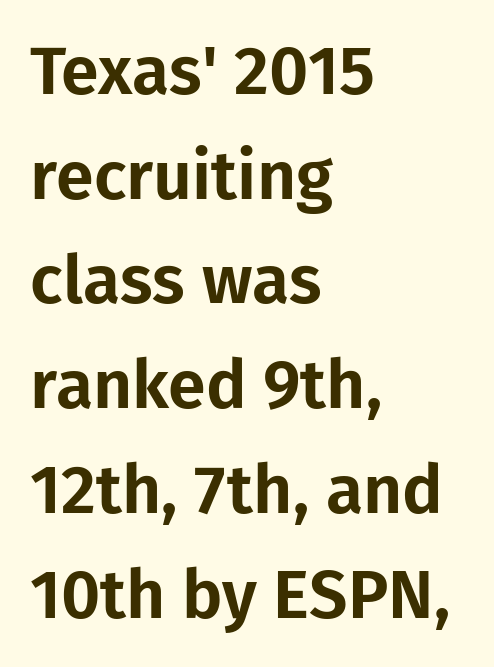
Q: Is the text italic (slanted)? A: No, it is upright.
Q: Is the typeface a serif or a sans-serif typeface? A: Sans-serif.
Q: Is the text underlined? A: No.
Q: How is the paragraph aligned? A: Left-aligned.
Q: Is the spacing between letters normal or unusually wide? A: Normal.
Q: Is the spacing between lines tight, normal or loose? A: Normal.
Q: Width (condensed, normal, or wide)? A: Normal.
Q: Stroke contrast? A: Low.
Q: x-height? A: Medium.
Q: Monospaced? A: No.
